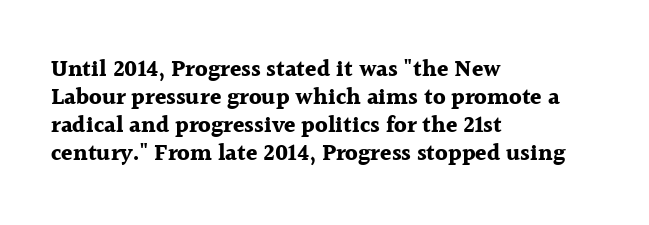
Look at the stroke-to-counter ratio: heavy, a bold. Ordinary non-slanted type is in use. The baseline area is clear. The setting favours the left margin, as ordinary paragraphs usually do. Look at the tracking — it's just the regular setting, nothing added.
